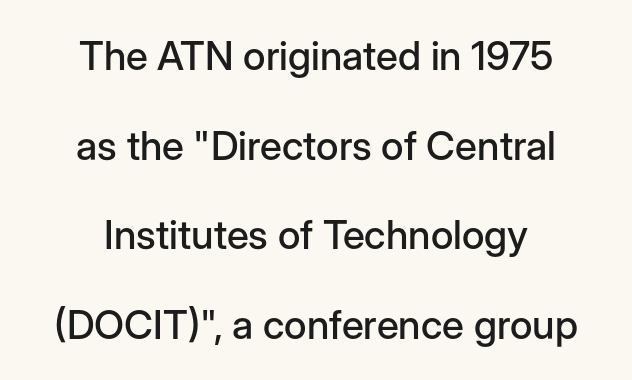
The image shows 40 px sans-serif type, upright; set centered, loose line spacing (2.24x), normal letter spacing, not underlined; low stroke contrast and a medium x-height.
